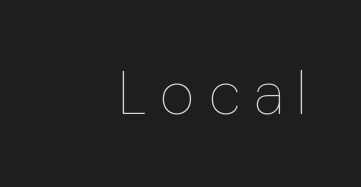
Q: Is the text bold? A: No.
Q: Is the text italic (slanted)? A: No, it is upright.
Q: Is the text underlined? A: No.
Q: How is the paragraph aligned? A: Right-aligned.
Q: Is the spacing between letters normal or unusually wide? A: Unusually wide.
Q: Width (condensed, normal, or wide)? A: Normal.
Q: Stroke contrast? A: Low.
Q: x-height? A: Medium.
Q: Monospaced? A: No.
